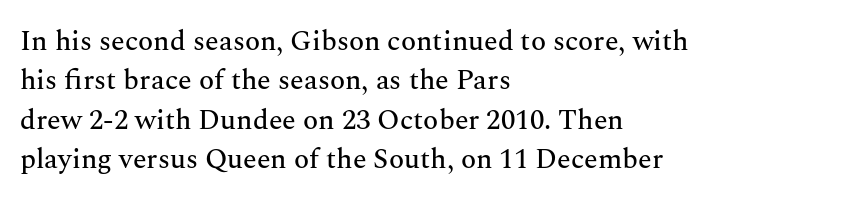
Q: Is the text italic (slanted)? A: No, it is upright.
Q: Is the typeface a serif or a sans-serif typeface? A: Serif.
Q: Is the text underlined? A: No.
Q: How is the paragraph aligned? A: Left-aligned.
Q: Is the spacing between letters normal or unusually wide? A: Normal.
Q: Is the spacing between lines tight, normal or loose? A: Normal.
Q: Width (condensed, normal, or wide)? A: Normal.
Q: Stroke contrast? A: Medium.
Q: x-height? A: Medium.
Q: Monospaced? A: No.
